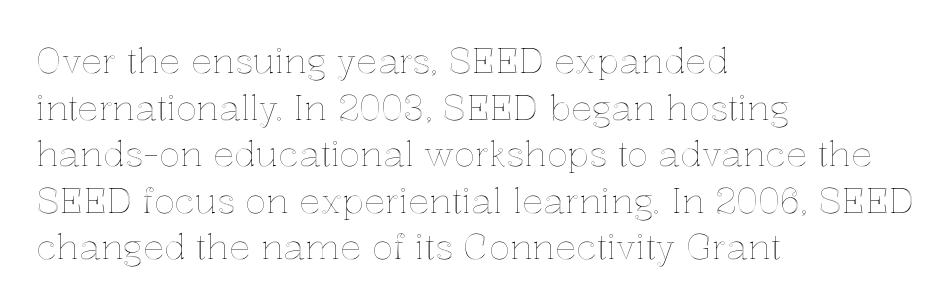
Students, observe: this is what conventionally led text looks like. Character widths vary here, with narrow letters taking less room than wide ones. Plain, unruled lines of type. There is no visible air inserted between adjacent glyphs. Leftover space on each line is placed entirely after the last word. The letters stand upright; this is a roman face.
